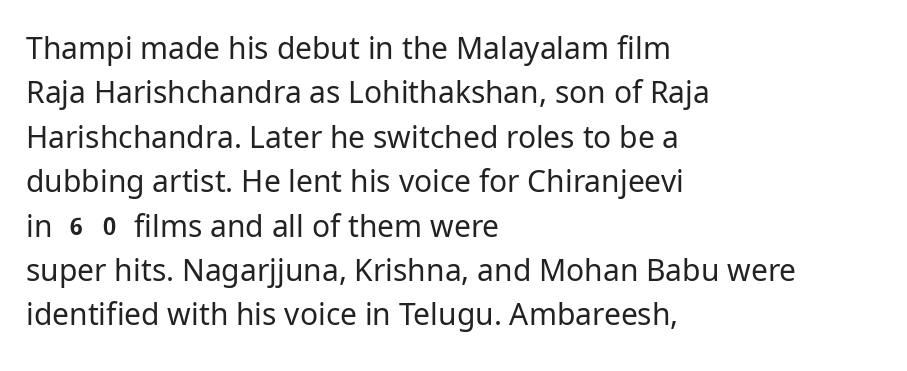
All the whitespace from short lines collects on the right. Check under the words: just untouched page. The horizontal fit of the characters is conventional and even. Grotesque or geometric, the face here clearly has no serifs.
